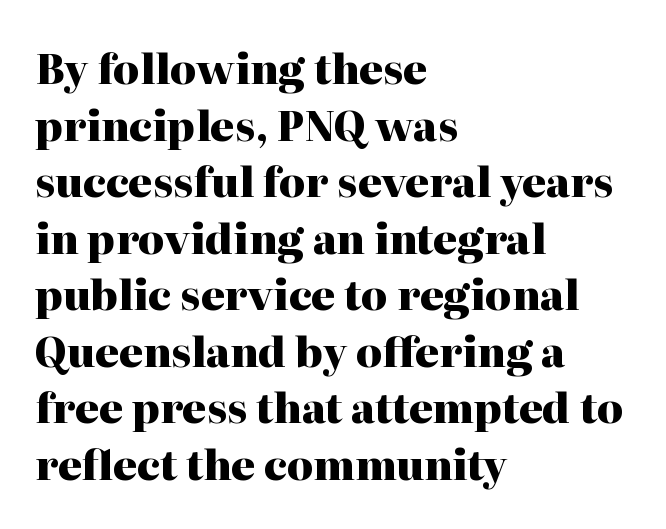
Typographic density is high because the face is bold. Here the glyphs are tracked normally, forming tight word shapes. Typographically, this falls in the serif category. The face used here is proportionally spaced, like ordinary book or web type. Beneath every word, the page is bare.
